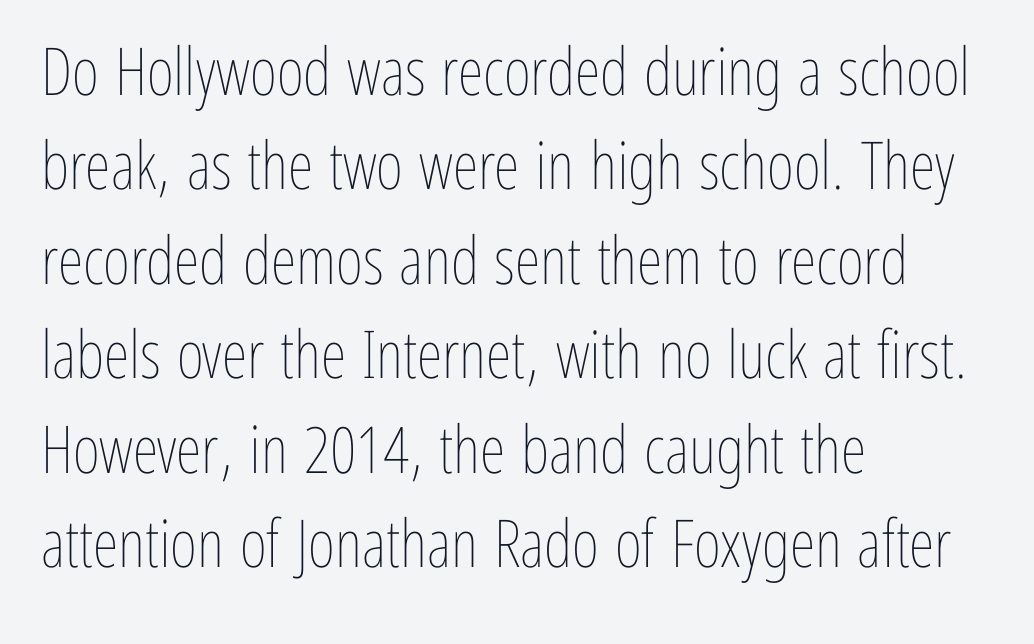
Q: Is the text bold? A: No.
Q: Is the text italic (slanted)? A: No, it is upright.
Q: Is the text underlined? A: No.
Q: How is the paragraph aligned? A: Left-aligned.
Q: Is the spacing between letters normal or unusually wide? A: Normal.
Q: Is the spacing between lines tight, normal or loose? A: Normal.
Q: Width (condensed, normal, or wide)? A: Condensed.
Q: Stroke contrast? A: Low.
Q: x-height? A: Medium.
Q: Monospaced? A: No.
